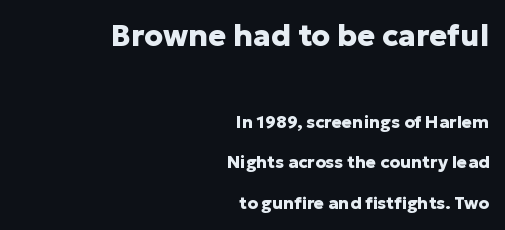
Q: Is the text bold? A: Yes.
Q: Is the text italic (slanted)? A: No, it is upright.
Q: Is the typeface a serif or a sans-serif typeface? A: Sans-serif.
Q: Is the text underlined? A: No.
Q: How is the paragraph aligned? A: Right-aligned.
Q: Is the spacing between letters normal or unusually wide? A: Normal.
Q: Is the spacing between lines tight, normal or loose? A: Loose.
Q: Which block of text is set in a larger size, the first (top) or the second (bottom)? A: The first (top) one.
Q: Width (condensed, normal, or wide)? A: Normal.
Q: Stroke contrast? A: Low.
Q: x-height? A: Medium.
Q: Monospaced? A: No.
